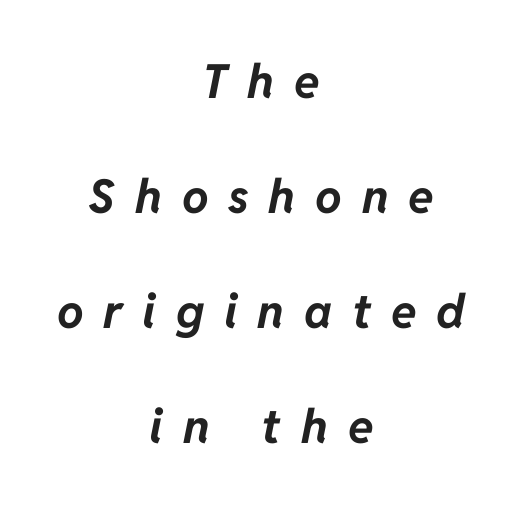
Q: Is the text bold? A: Yes.
Q: Is the text italic (slanted)? A: Yes, it leans right by about 11 degrees.
Q: Is the text underlined? A: No.
Q: How is the paragraph aligned? A: Centered.
Q: Is the spacing between letters normal or unusually wide? A: Unusually wide.
Q: Is the spacing between lines tight, normal or loose? A: Loose.
Q: Width (condensed, normal, or wide)? A: Normal.
Q: Stroke contrast? A: Low.
Q: x-height? A: Medium.
Q: Monospaced? A: No.
